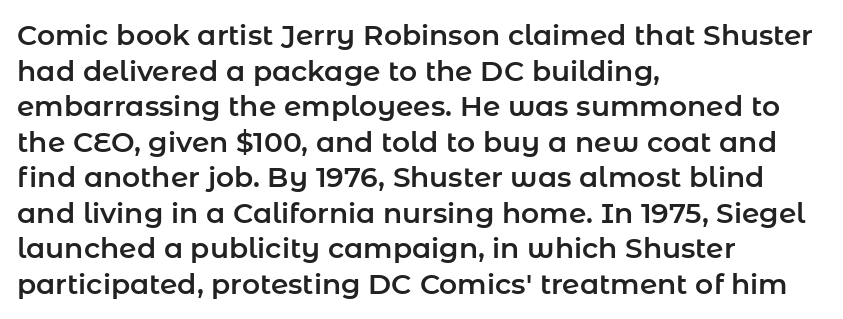
Q: Is the text italic (slanted)? A: No, it is upright.
Q: Is the typeface a serif or a sans-serif typeface? A: Sans-serif.
Q: Is the text underlined? A: No.
Q: How is the paragraph aligned? A: Left-aligned.
Q: Is the spacing between letters normal or unusually wide? A: Normal.
Q: Is the spacing between lines tight, normal or loose? A: Normal.
Q: Width (condensed, normal, or wide)? A: Normal.
Q: Stroke contrast? A: Low.
Q: x-height? A: Medium.
Q: Monospaced? A: No.
